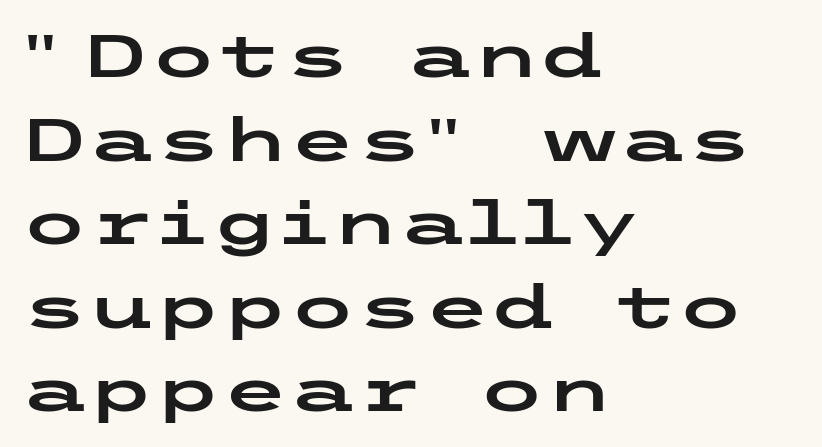
Q: Is the text italic (slanted)? A: No, it is upright.
Q: Is the typeface a serif or a sans-serif typeface? A: Sans-serif.
Q: Is the text underlined? A: No.
Q: How is the paragraph aligned? A: Left-aligned.
Q: Is the spacing between letters normal or unusually wide? A: Normal.
Q: Is the spacing between lines tight, normal or loose? A: Normal.
Q: Width (condensed, normal, or wide)? A: Wide.
Q: Stroke contrast? A: Low.
Q: x-height? A: Medium.
